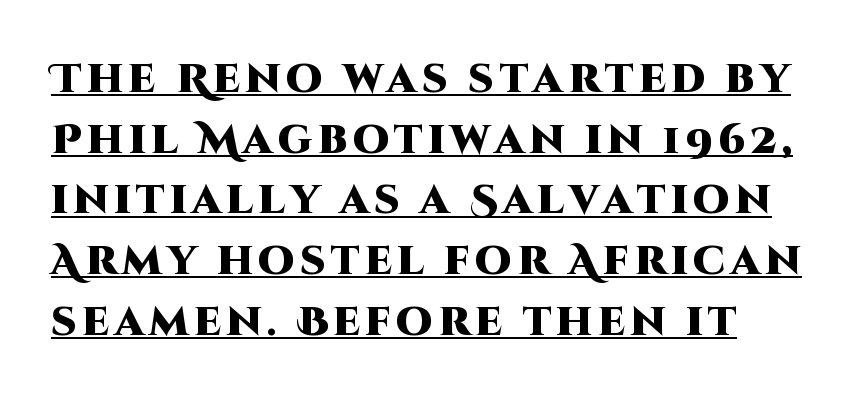
Beneath each row of characters lies a ruled line. Is this a fixed-width face? No — the glyphs have proportional, varying widths. Tall strokes in this sample are plumb rather than angled. This is sans-serif lettering, the kind often seen on screens and signage.
